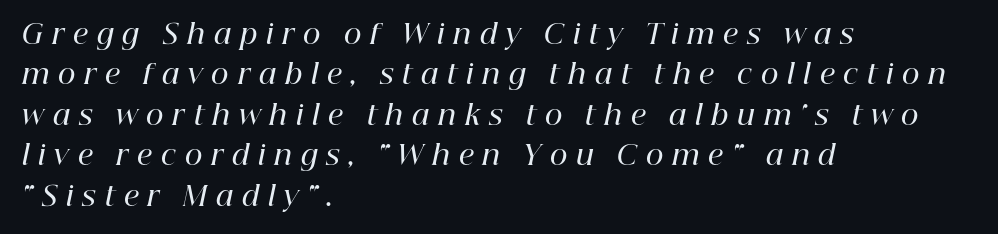
Honestly, the row spacing looks completely unremarkable. This rendering uses left alignment, leaving the right contour irregular. When letters slant like this, we call the style italic. Weight check: semibold — heavier than regular, not quite bold. Words appear elongated and porous because spacing is wide.
